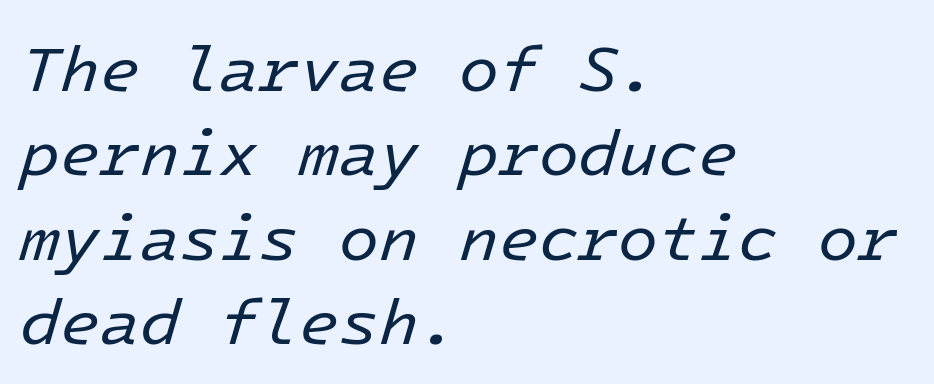
The image shows 65 px regular-weight type, italic (leaning right); set left-aligned, normal line spacing (1.3x), normal letter spacing, not underlined; low stroke contrast and a medium x-height.
